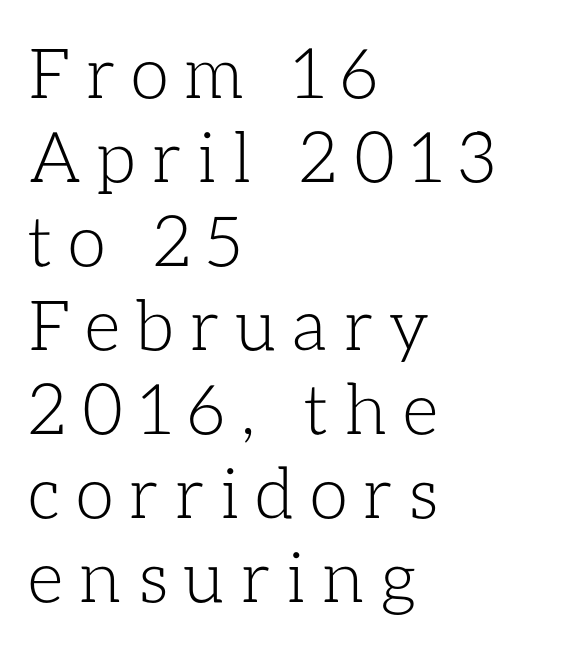
{"italic": "no", "bold": "no", "weight": "light", "width": "normal", "stroke_contrast": "low", "x_height": "medium", "monospaced": "no", "underline": "no", "align": "left", "line_spacing_ratio": 1.2, "letter_spacing": "wide", "letter_spacing_em": 0.22, "glyph_px": 70}
